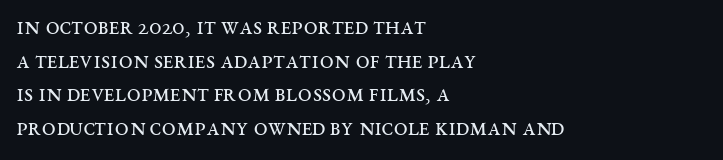
The image shows 25 px text type, upright; set left-aligned, normal line spacing (1.35x), normal letter spacing, not underlined.
